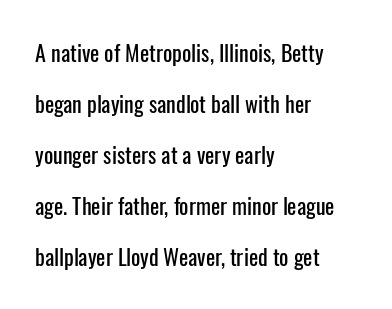
Every stem runs plumb, perpendicular to the baseline. Line beginnings align vertically; line endings do not. The foot of each line stays bare and open. The rendering uses a large line-height, opening up the rows. What stands out about the letter spacing? Nothing — it is the standard amount.
